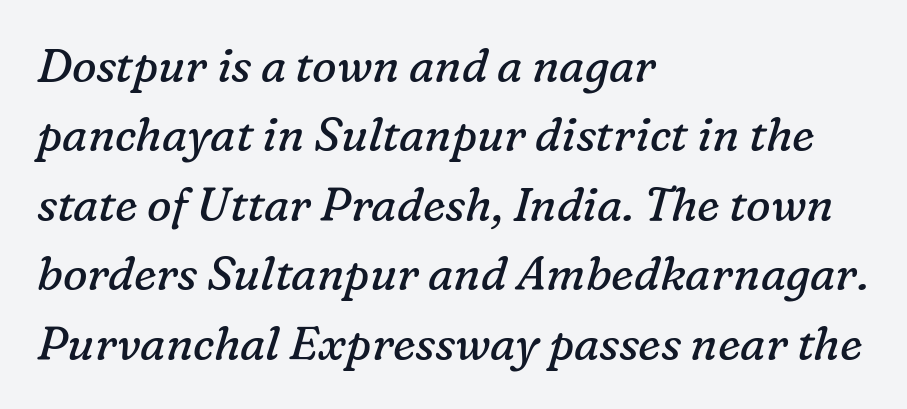
{"serif": "yes", "italic": "yes", "lean": "right", "slant_degrees": 16, "bold": "no", "weight": "regular", "width": "normal", "stroke_contrast": "low", "x_height": "medium", "monospaced": "no", "underline": "no", "align": "left", "line_spacing": "normal", "line_spacing_ratio": 1.51, "letter_spacing": "normal", "letter_spacing_em": 0.0, "glyph_px": 46}
